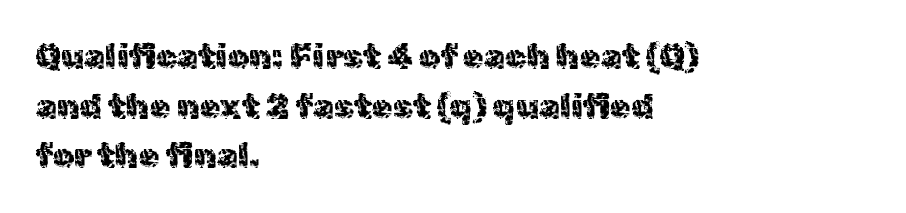
Q: Is the text bold? A: No.
Q: Is the text italic (slanted)? A: No, it is upright.
Q: Is the typeface a serif or a sans-serif typeface? A: Sans-serif.
Q: Is the text underlined? A: No.
Q: How is the paragraph aligned? A: Left-aligned.
Q: Is the spacing between letters normal or unusually wide? A: Normal.
Q: Is the spacing between lines tight, normal or loose? A: Normal.
Q: Width (condensed, normal, or wide)? A: Normal.
Q: x-height? A: Medium.
Q: Monospaced? A: No.
